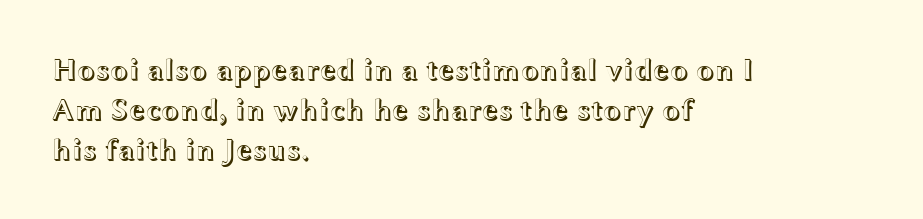
The image shows 30 px wide type, upright; set left-aligned, normal line spacing (1.33x), normal letter spacing, not underlined; a medium x-height.
